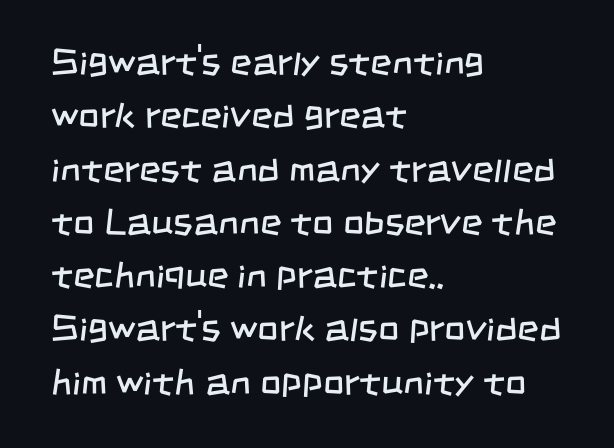
The image shows 37 px regular-weight, condensed sans-serif type; set left-aligned, normal line spacing (1.44x), normal letter spacing, not underlined; low stroke contrast and a large x-height.
